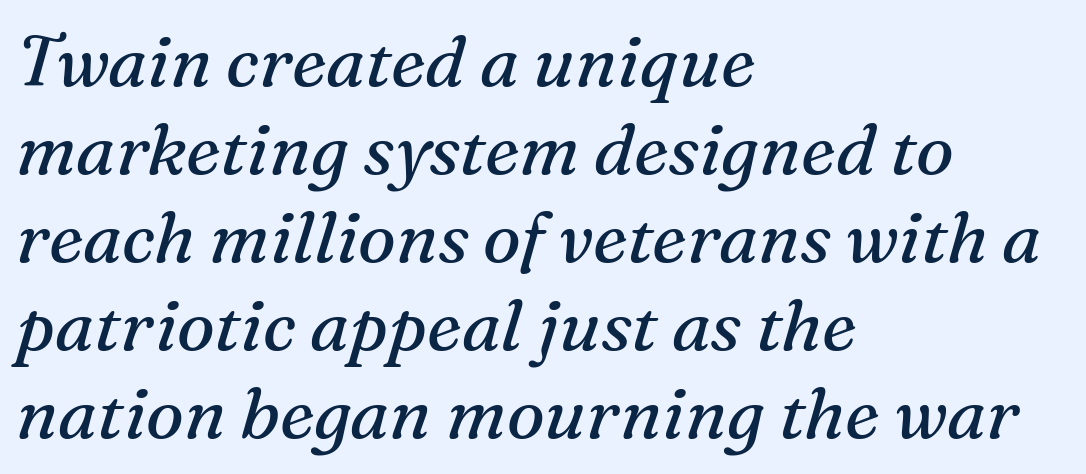
Q: Is the text bold? A: No.
Q: Is the text italic (slanted)? A: Yes, it leans right by about 16 degrees.
Q: Is the typeface a serif or a sans-serif typeface? A: Serif.
Q: Is the text underlined? A: No.
Q: How is the paragraph aligned? A: Left-aligned.
Q: Is the spacing between letters normal or unusually wide? A: Normal.
Q: Width (condensed, normal, or wide)? A: Normal.
Q: Stroke contrast? A: Medium.
Q: x-height? A: Medium.
Q: Monospaced? A: No.
